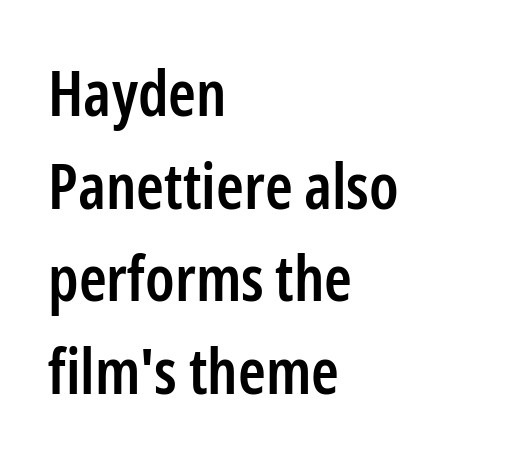
{"serif": "no", "italic": "no", "bold": "semi", "weight": "semibold", "width": "condensed", "stroke_contrast": "low", "x_height": "medium", "monospaced": "no", "underline": "no", "align": "left", "line_spacing": "normal", "line_spacing_ratio": 1.47, "letter_spacing": "normal", "letter_spacing_em": 0.0, "glyph_px": 63}
